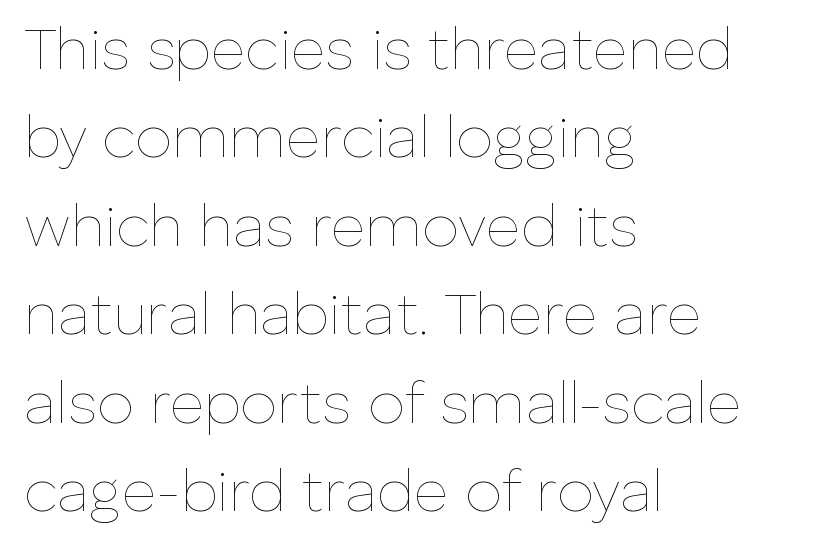
Q: Is the text bold? A: No.
Q: Is the text italic (slanted)? A: No, it is upright.
Q: Is the text underlined? A: No.
Q: How is the paragraph aligned? A: Left-aligned.
Q: Is the spacing between letters normal or unusually wide? A: Normal.
Q: Is the spacing between lines tight, normal or loose? A: Normal.
Q: Width (condensed, normal, or wide)? A: Normal.
Q: Stroke contrast? A: Low.
Q: x-height? A: Medium.
Q: Monospaced? A: No.
